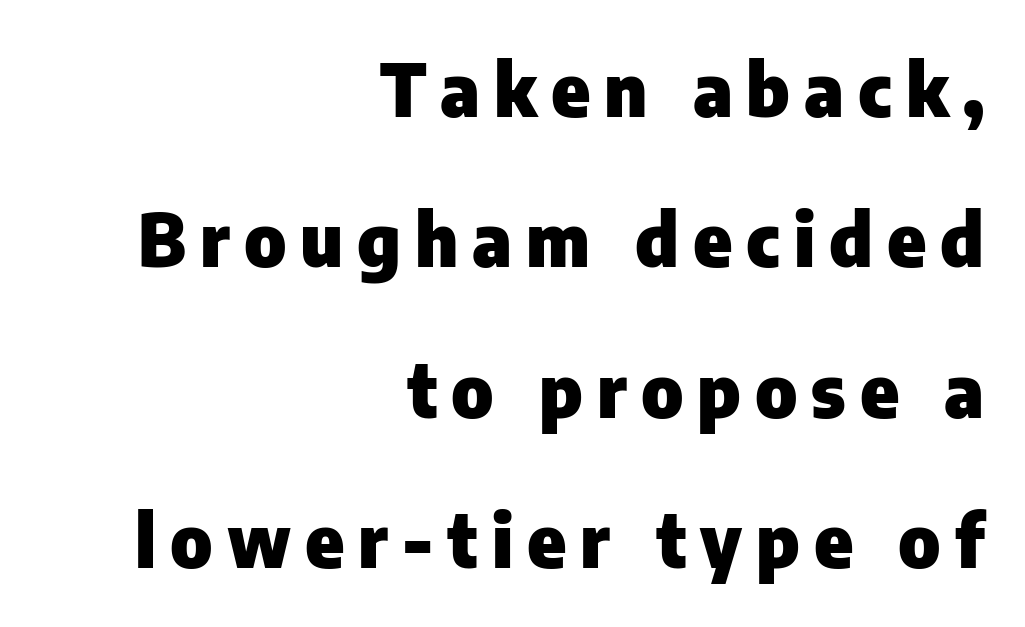
{"serif": "no", "italic": "no", "bold": "yes", "weight": "heavy", "width": "normal", "stroke_contrast": "low", "x_height": "medium", "monospaced": "no", "underline": "no", "align": "right", "line_spacing": "loose", "line_spacing_ratio": 2.06, "glyph_px": 73}
